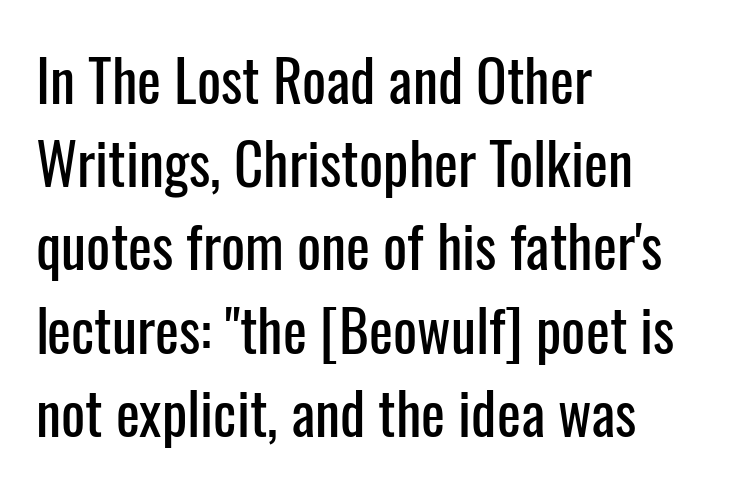
{"serif": "no", "italic": "no", "width": "condensed", "stroke_contrast": "low", "x_height": "medium", "monospaced": "no", "underline": "no", "align": "left", "line_spacing": "normal", "line_spacing_ratio": 1.46, "letter_spacing": "normal", "letter_spacing_em": 0.0, "glyph_px": 57}
